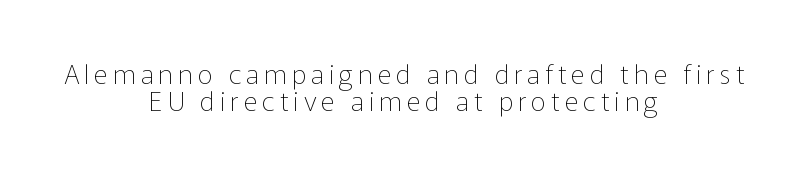
Plain, unruled lines of type. One-word summary of the alignment: center. This reads as an unemphasized weight, regular at the heaviest. The letters stand upright; this is a roman face.
